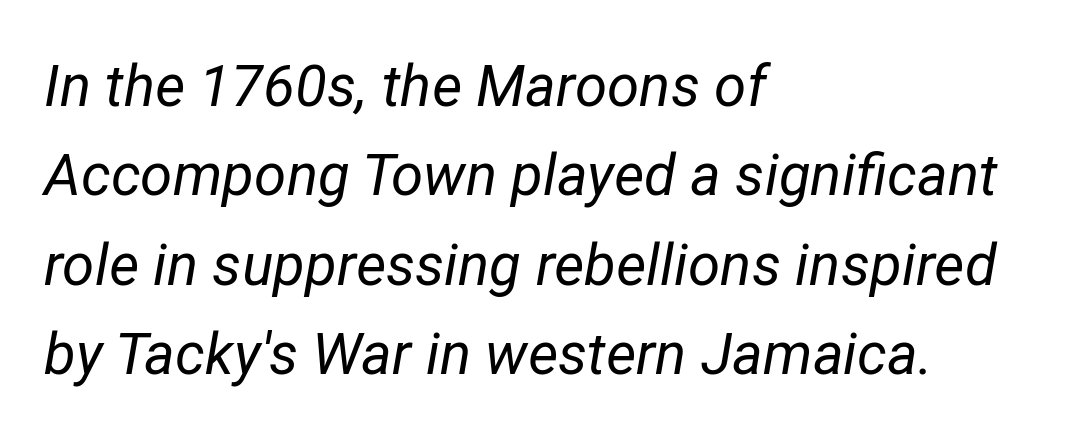
Q: Is the text bold? A: No.
Q: Is the text italic (slanted)? A: Yes, it leans right by about 12 degrees.
Q: Is the text underlined? A: No.
Q: How is the paragraph aligned? A: Left-aligned.
Q: Is the spacing between letters normal or unusually wide? A: Normal.
Q: Is the spacing between lines tight, normal or loose? A: Normal.
Q: Width (condensed, normal, or wide)? A: Normal.
Q: Stroke contrast? A: Low.
Q: x-height? A: Medium.
Q: Monospaced? A: No.
